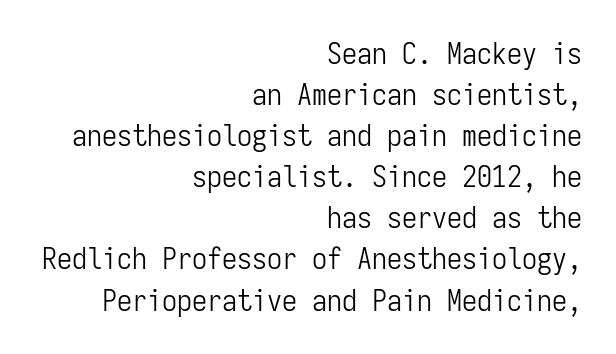
The image shows 30 px light, condensed sans-serif type, upright, monospaced; set right-aligned, normal line spacing (1.37x), normal letter spacing, not underlined; low stroke contrast and a medium x-height.
